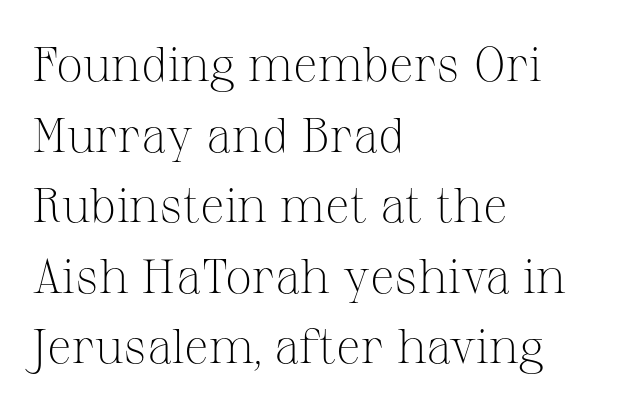
Observe the serifs anchoring each vertical stroke in this sample. Is the block centered? No — it sits flush against the left margin. The face used here is proportionally spaced, like ordinary book or web type. The typeface has the unassuming heft of standard copy or less. Horizontal bands of white between lines are of average thickness.
